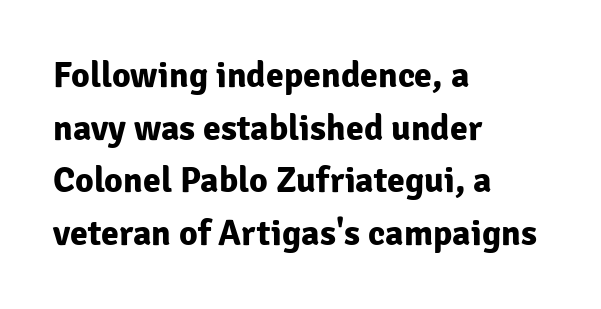
Q: Is the text bold? A: Yes.
Q: Is the text italic (slanted)? A: No, it is upright.
Q: Is the typeface a serif or a sans-serif typeface? A: Sans-serif.
Q: Is the text underlined? A: No.
Q: How is the paragraph aligned? A: Left-aligned.
Q: Is the spacing between letters normal or unusually wide? A: Normal.
Q: Is the spacing between lines tight, normal or loose? A: Normal.
Q: Width (condensed, normal, or wide)? A: Normal.
Q: Stroke contrast? A: Low.
Q: x-height? A: Medium.
Q: Monospaced? A: No.
